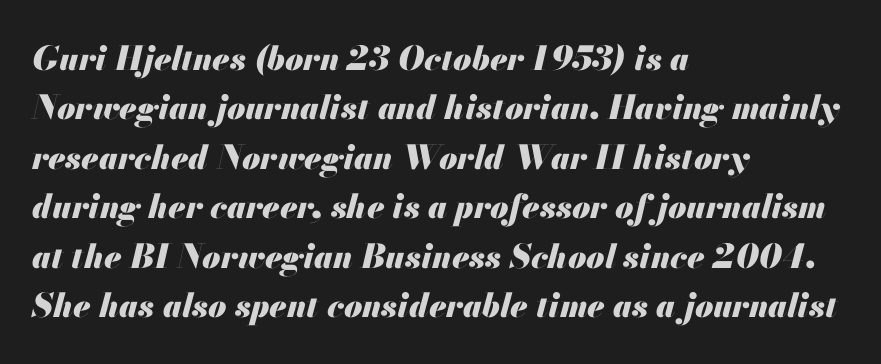
{"italic": "yes", "lean": "right", "slant_degrees": 13, "bold": "yes", "weight": "heavy", "width": "normal", "stroke_contrast": "medium", "x_height": "small", "monospaced": "no", "underline": "no", "align": "left", "line_spacing": "normal", "line_spacing_ratio": 1.5, "letter_spacing": "normal", "letter_spacing_em": 0.0, "glyph_px": 33}
